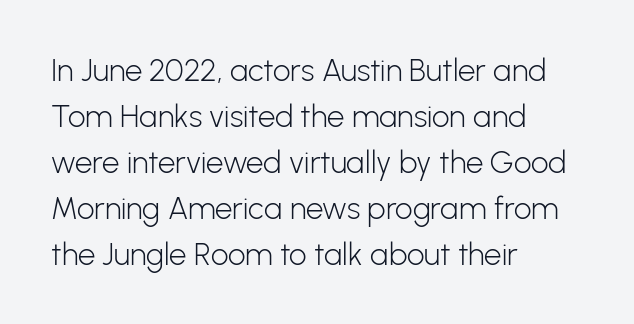
Q: Is the text bold? A: No.
Q: Is the text italic (slanted)? A: No, it is upright.
Q: Is the typeface a serif or a sans-serif typeface? A: Sans-serif.
Q: Is the text underlined? A: No.
Q: How is the paragraph aligned? A: Left-aligned.
Q: Is the spacing between letters normal or unusually wide? A: Normal.
Q: Is the spacing between lines tight, normal or loose? A: Normal.
Q: Width (condensed, normal, or wide)? A: Normal.
Q: Stroke contrast? A: Low.
Q: x-height? A: Medium.
Q: Monospaced? A: No.
